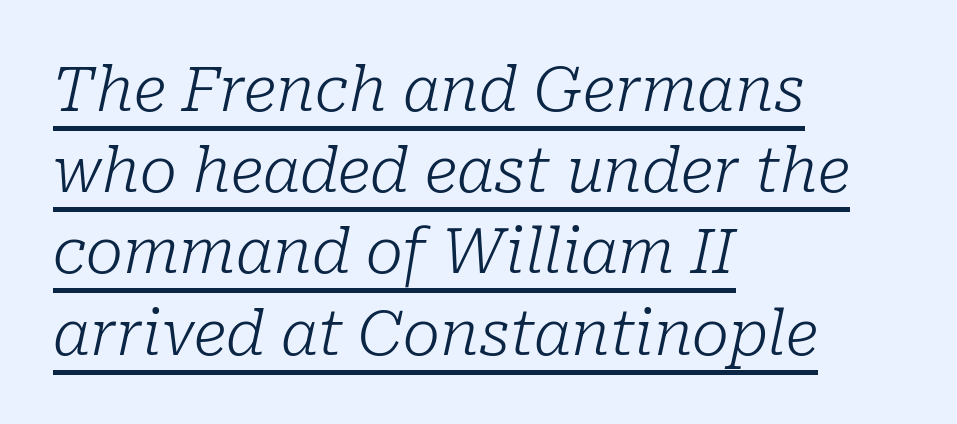
Style check: oblique. The passage shown is typed in a proportional face where columns would drift. The font sits on the lighter half of the weight spectrum, regular included. The vertical gap from one line to the next is medium. This rendering uses left alignment, leaving the right contour irregular.
